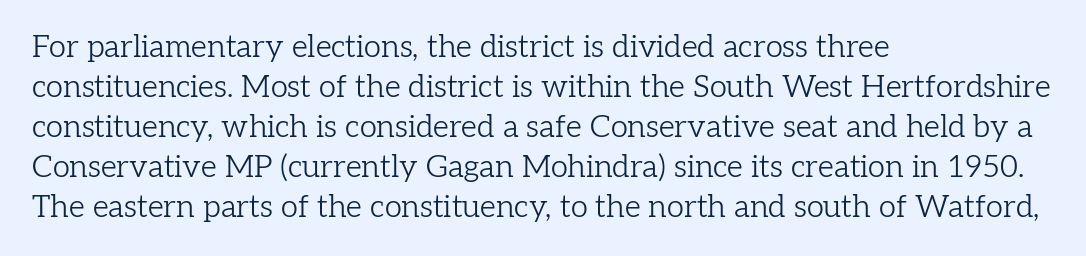
The image shows 31 px light serif type, upright; set left-aligned, normal line spacing (1.29x), normal letter spacing, not underlined; low stroke contrast and a medium x-height.
